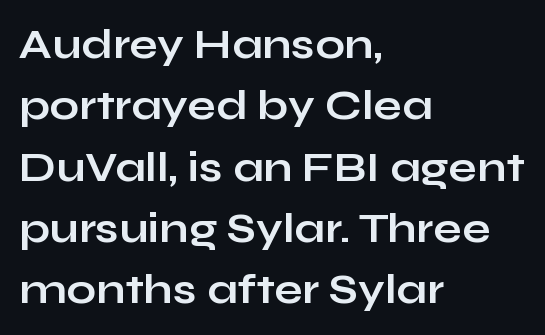
Q: Is the text bold? A: Yes.
Q: Is the text italic (slanted)? A: No, it is upright.
Q: Is the typeface a serif or a sans-serif typeface? A: Sans-serif.
Q: Is the text underlined? A: No.
Q: How is the paragraph aligned? A: Left-aligned.
Q: Is the spacing between letters normal or unusually wide? A: Normal.
Q: Is the spacing between lines tight, normal or loose? A: Normal.
Q: Width (condensed, normal, or wide)? A: Wide.
Q: Stroke contrast? A: Low.
Q: x-height? A: Medium.
Q: Monospaced? A: No.
